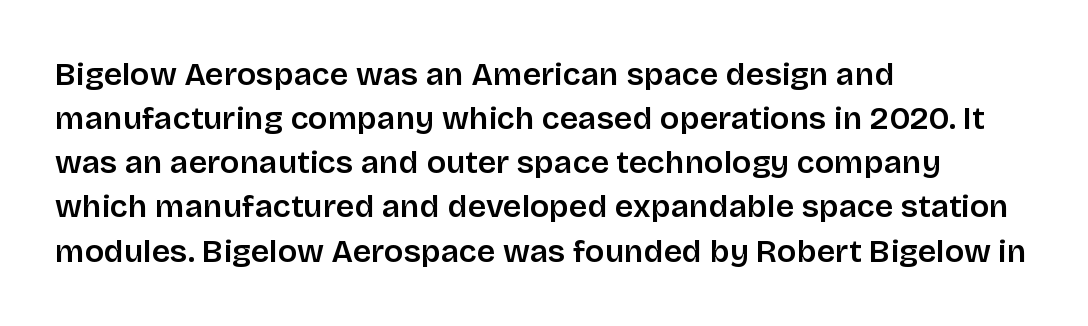
Q: Is the text italic (slanted)? A: No, it is upright.
Q: Is the typeface a serif or a sans-serif typeface? A: Sans-serif.
Q: Is the text underlined? A: No.
Q: How is the paragraph aligned? A: Left-aligned.
Q: Is the spacing between letters normal or unusually wide? A: Normal.
Q: Is the spacing between lines tight, normal or loose? A: Normal.
Q: Width (condensed, normal, or wide)? A: Normal.
Q: Stroke contrast? A: Low.
Q: x-height? A: Large.
Q: Monospaced? A: No.
